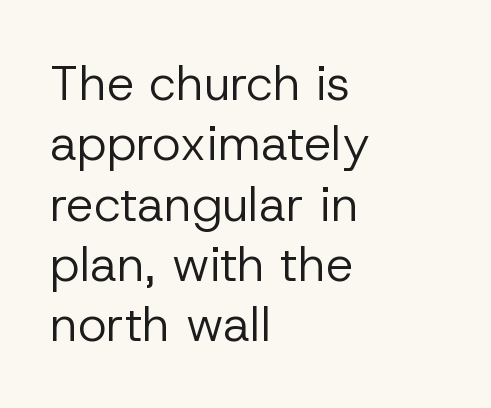
The image shows 49 px regular-weight sans-serif type, upright; set left-aligned, line spacing 1.23x, normal letter spacing, not underlined; low stroke contrast and a medium x-height.
